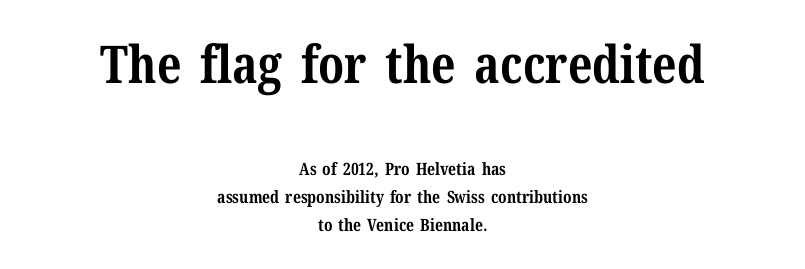
The image shows 52 px bold serif type, upright; set centered, normal line spacing (1.65x), normal letter spacing, not underlined; the first (top) block is 3.06x larger; medium stroke contrast and a medium x-height.
